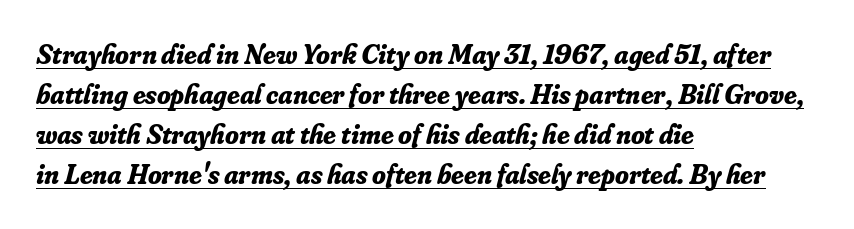
Underlining? Definitely there. Summary of vertical rhythm: regular, with standard interline spacing. Thick stems and heavy bowls — unmistakably bold. Type style note: has serifs. It's the slanting kind of type.
